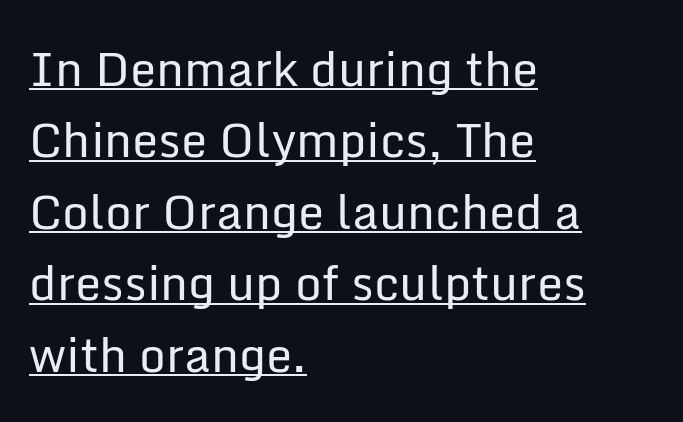
Q: Is the text bold? A: No.
Q: Is the text italic (slanted)? A: No, it is upright.
Q: Is the typeface a serif or a sans-serif typeface? A: Sans-serif.
Q: Is the text underlined? A: Yes.
Q: How is the paragraph aligned? A: Left-aligned.
Q: Is the spacing between letters normal or unusually wide? A: Normal.
Q: Is the spacing between lines tight, normal or loose? A: Normal.
Q: Width (condensed, normal, or wide)? A: Normal.
Q: Stroke contrast? A: Low.
Q: x-height? A: Medium.
Q: Monospaced? A: No.
